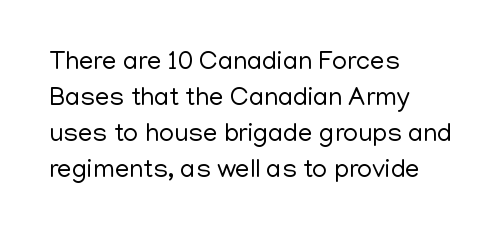
{"italic": "no", "bold": "no", "underline": "no", "align": "left", "line_spacing": "normal", "line_spacing_ratio": 1.39, "letter_spacing": "normal", "letter_spacing_em": 0.0, "glyph_px": 26}
